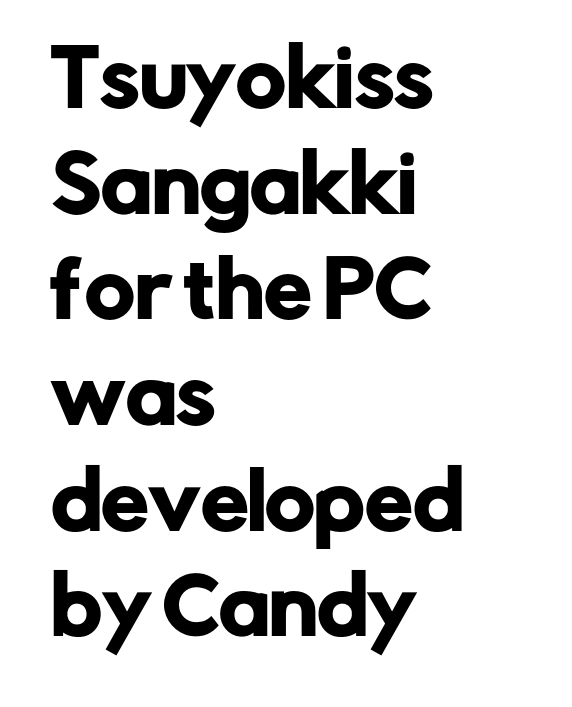
{"serif": "no", "italic": "no", "width": "normal", "stroke_contrast": "low", "x_height": "medium", "monospaced": "no", "underline": "no", "align": "left", "line_spacing": "normal", "line_spacing_ratio": 1.39, "letter_spacing": "normal", "letter_spacing_em": 0.0, "glyph_px": 76}
